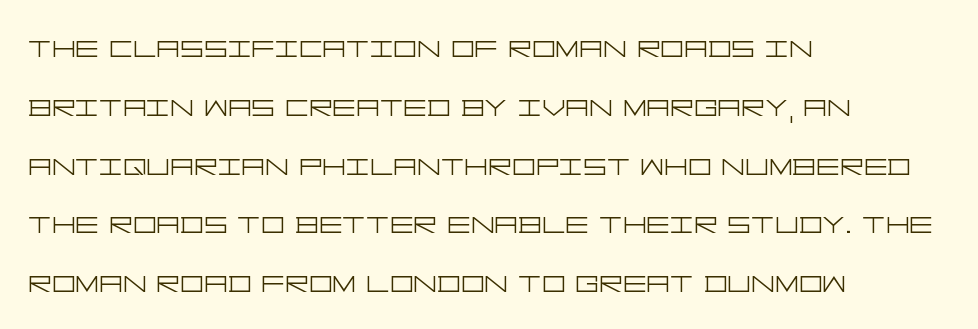
No word sits above an underline. Line starts are locked; line ends wander. Compared with typical paragraphs, the rows here are spaced about the same. Weight class: somewhere from thin through regular.
